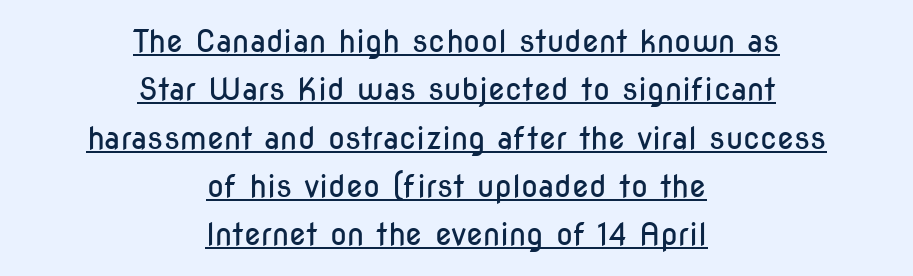
{"serif": "no", "italic": "no", "bold": "no", "weight": "regular", "width": "condensed", "stroke_contrast": "low", "x_height": "medium", "monospaced": "no", "underline": "yes", "align": "center", "line_spacing": "normal", "line_spacing_ratio": 1.56, "letter_spacing": "normal", "letter_spacing_em": 0.0, "glyph_px": 31}
